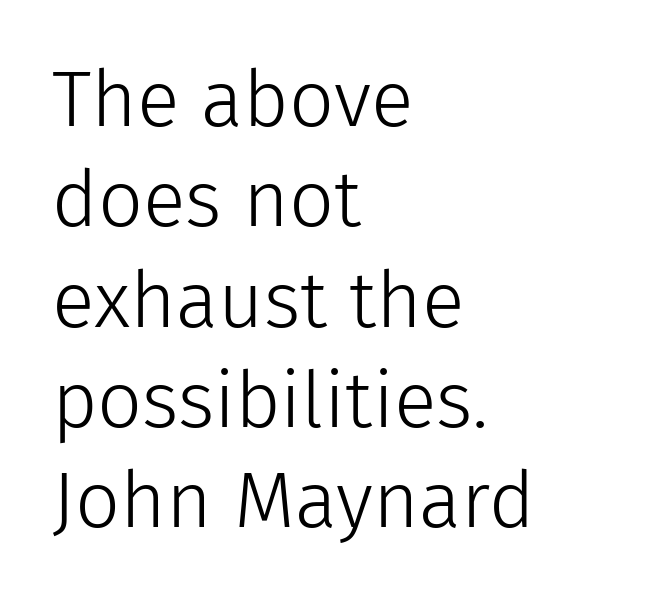
The image shows 79 px light sans-serif type, upright; set left-aligned, normal line spacing (1.27x), normal letter spacing, not underlined; low stroke contrast and a medium x-height.
